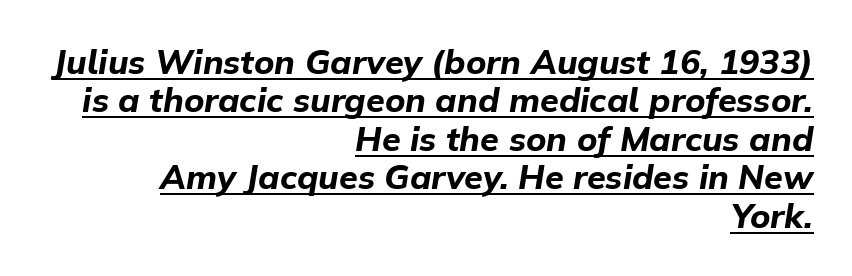
The image shows 34 px bold type, italic (leaning right); set right-aligned, tight line spacing (1.13x), normal letter spacing, underlined; low stroke contrast and a medium x-height.
